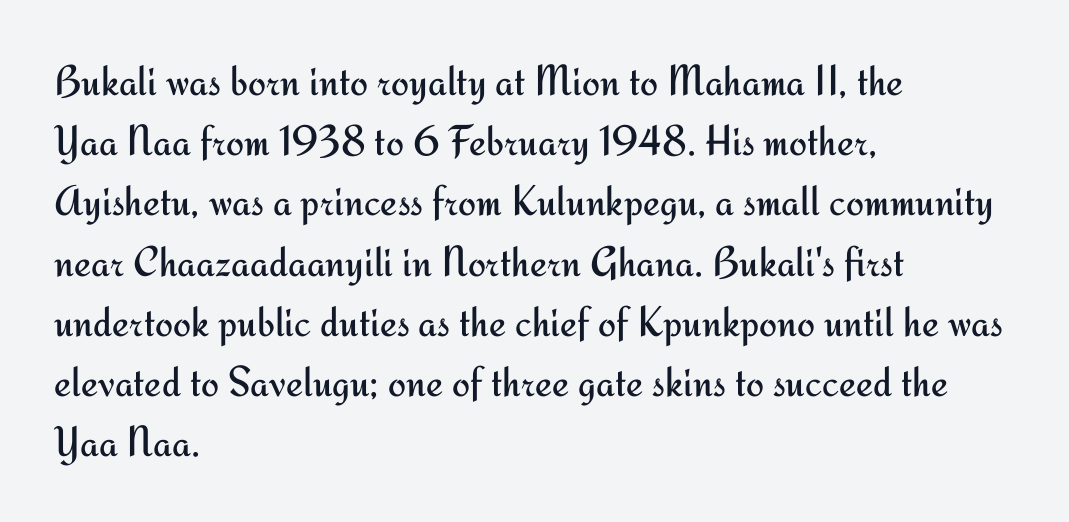
The lettering holds an erect, upright posture throughout. This sample is left-justified, so line endings fall wherever the words run out. You could not count columns in this text — the font is proportionally spaced. This sample uses a sans-serif face. Compared with typical paragraphs, the rows here are spaced about the same. Here the glyphs are tracked normally, forming tight word shapes.
